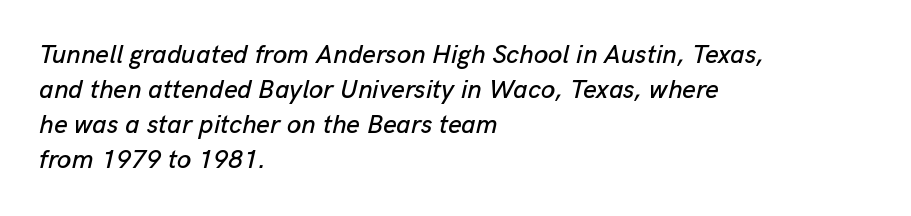
The line-height multiplier appears to be the usual default. Honestly, there is no underline to notice here at all. The rendering keeps characters at their native spacing. All the whitespace from short lines collects on the right.
